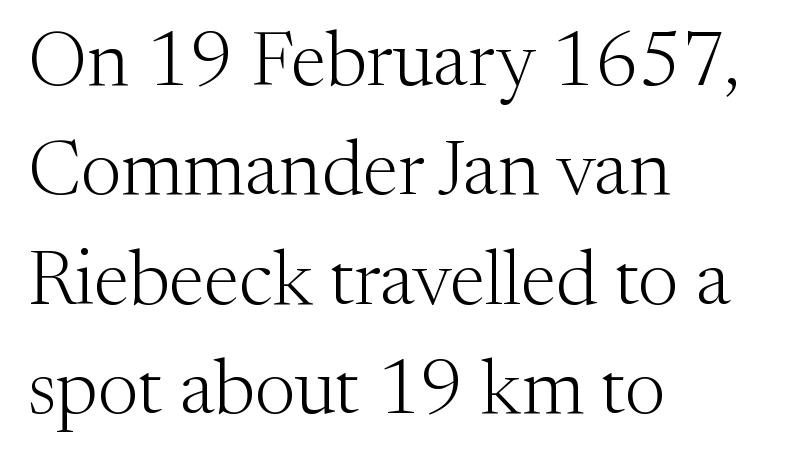
{"serif": "yes", "italic": "no", "bold": "no", "weight": "light", "width": "normal", "stroke_contrast": "medium", "x_height": "medium", "monospaced": "no", "underline": "no", "align": "left", "line_spacing": "normal", "line_spacing_ratio": 1.42, "letter_spacing": "normal", "letter_spacing_em": 0.0, "glyph_px": 77}
